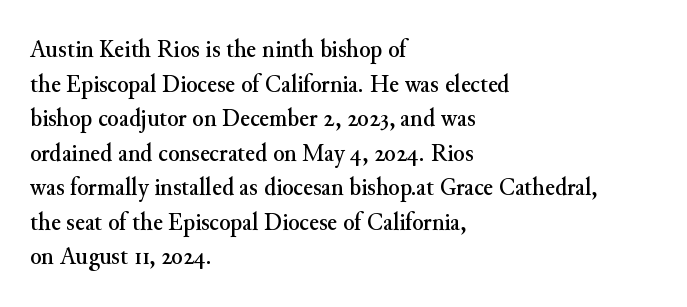
Q: Is the text italic (slanted)? A: No, it is upright.
Q: Is the text underlined? A: No.
Q: How is the paragraph aligned? A: Left-aligned.
Q: Is the spacing between letters normal or unusually wide? A: Normal.
Q: Is the spacing between lines tight, normal or loose? A: Normal.
